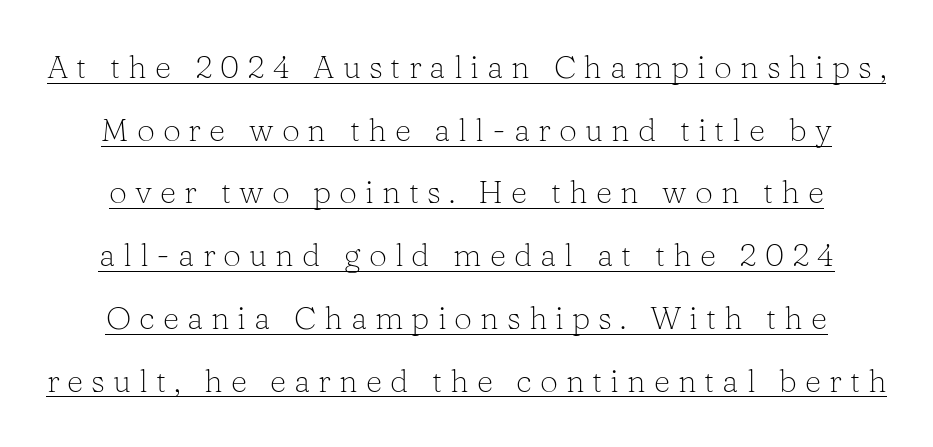
Q: Is the text bold? A: No.
Q: Is the text italic (slanted)? A: No, it is upright.
Q: Is the typeface a serif or a sans-serif typeface? A: Serif.
Q: Is the text underlined? A: Yes.
Q: Is the spacing between letters normal or unusually wide? A: Unusually wide.
Q: Is the spacing between lines tight, normal or loose? A: Loose.
Q: Width (condensed, normal, or wide)? A: Normal.
Q: Stroke contrast? A: Low.
Q: x-height? A: Medium.
Q: Monospaced? A: No.
